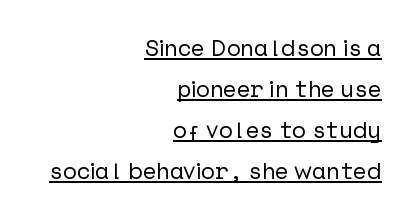
{"italic": "no", "underline": "yes", "align": "right", "line_spacing_ratio": 1.78, "letter_spacing": "normal", "letter_spacing_em": 0.0, "glyph_px": 23}
